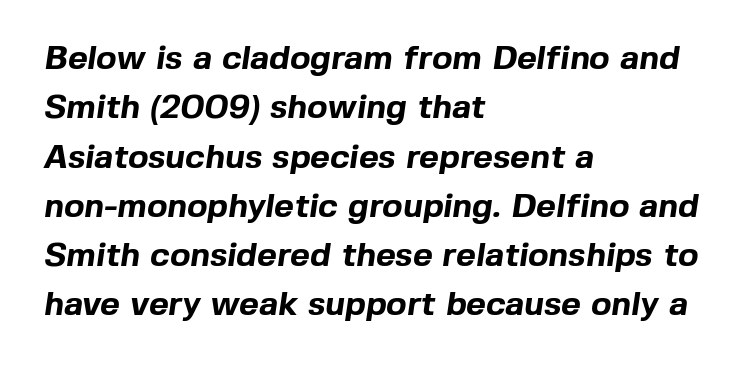
Q: Is the text bold? A: Yes.
Q: Is the typeface a serif or a sans-serif typeface? A: Sans-serif.
Q: Is the text underlined? A: No.
Q: How is the paragraph aligned? A: Left-aligned.
Q: Is the spacing between letters normal or unusually wide? A: Normal.
Q: Is the spacing between lines tight, normal or loose? A: Normal.
Q: Width (condensed, normal, or wide)? A: Normal.
Q: x-height? A: Medium.
Q: Monospaced? A: No.
